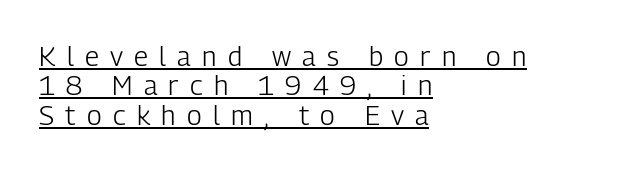
{"italic": "no", "bold": "no", "underline": "yes", "align": "left", "line_spacing": "tight", "line_spacing_ratio": 1.09, "letter_spacing": "wide", "letter_spacing_em": 0.42, "glyph_px": 27}
